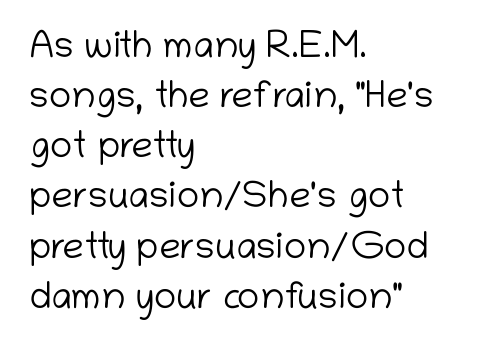
The ragged edge is on the right, which tells us the setting is flush left. Here the designer chose a conventional face with non-uniform glyph widths. This rendering employs a face without finishing strokes, i.e., a sans-serif. Does the lettering tilt? It doesn't — this is upright. Honestly, the row spacing looks completely unremarkable. The space beneath each line is pristine and unruled.
